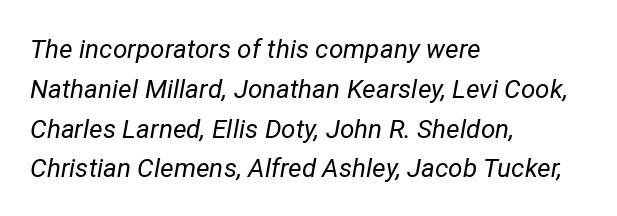
{"italic": "yes", "lean": "right", "slant_degrees": 12, "bold": "no", "underline": "no", "align": "left", "line_spacing": "normal", "line_spacing_ratio": 1.53, "letter_spacing": "normal", "letter_spacing_em": 0.0, "glyph_px": 26}
